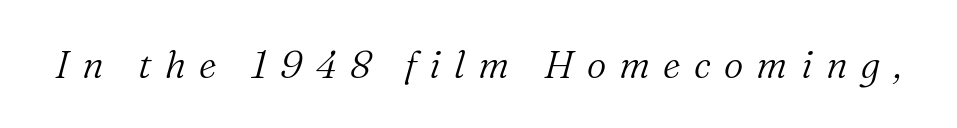
The image shows 38 px light serif type, italic (leaning right); set unusually wide letter spacing (+0.35 em), not underlined; medium stroke contrast and a medium x-height.
